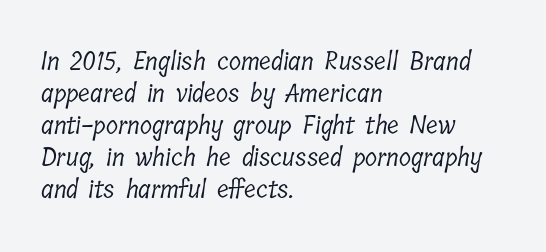
Q: Is the text bold? A: No.
Q: Is the text underlined? A: No.
Q: How is the paragraph aligned? A: Left-aligned.
Q: Is the spacing between letters normal or unusually wide? A: Normal.
Q: Is the spacing between lines tight, normal or loose? A: Normal.
